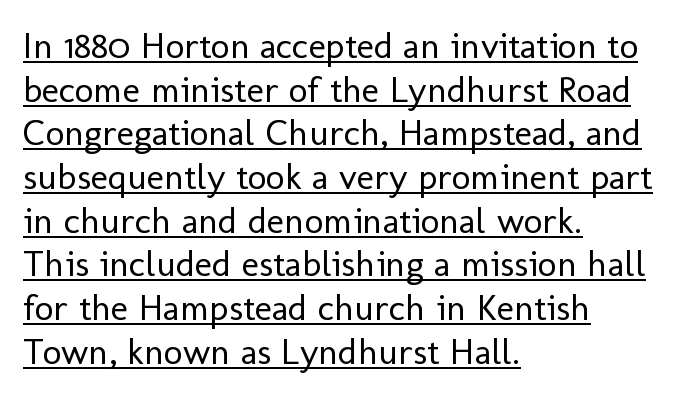
Alignment: flush left. Every word sits above its own underline. Each word holds together tightly as a unit, with standard inter-letter gaps. No feet cap the strokes, marking this as sans-serif type. Spacing verdict: proportional, widths tailored to each character.
